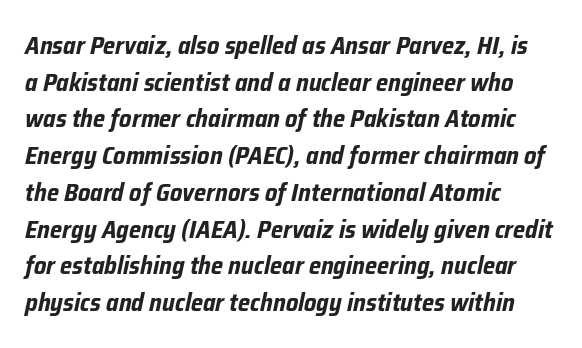
Q: Is the text bold? A: Yes.
Q: Is the text italic (slanted)? A: Yes, it leans right by about 12 degrees.
Q: Is the text underlined? A: No.
Q: How is the paragraph aligned? A: Left-aligned.
Q: Is the spacing between letters normal or unusually wide? A: Normal.
Q: Is the spacing between lines tight, normal or loose? A: Normal.
